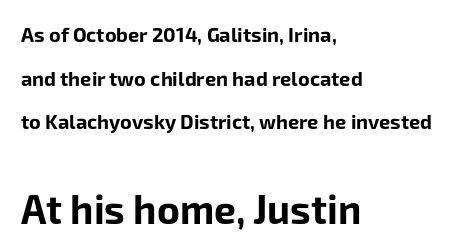
Q: Is the text bold? A: Yes.
Q: Is the text italic (slanted)? A: No, it is upright.
Q: Is the typeface a serif or a sans-serif typeface? A: Sans-serif.
Q: Is the text underlined? A: No.
Q: How is the paragraph aligned? A: Left-aligned.
Q: Is the spacing between letters normal or unusually wide? A: Normal.
Q: Is the spacing between lines tight, normal or loose? A: Loose.
Q: Which block of text is set in a larger size, the first (top) or the second (bottom)? A: The second (bottom) one.
Q: Width (condensed, normal, or wide)? A: Normal.
Q: Stroke contrast? A: Low.
Q: x-height? A: Medium.
Q: Monospaced? A: No.
